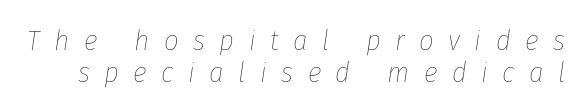
{"italic": "yes", "lean": "right", "slant_degrees": 8, "bold": "no", "weight": "thin", "width": "condensed", "stroke_contrast": "low", "x_height": "medium", "monospaced": "no", "underline": "no", "line_spacing": "tight", "line_spacing_ratio": 1.09, "letter_spacing": "wide", "letter_spacing_em": 0.5, "glyph_px": 29}
